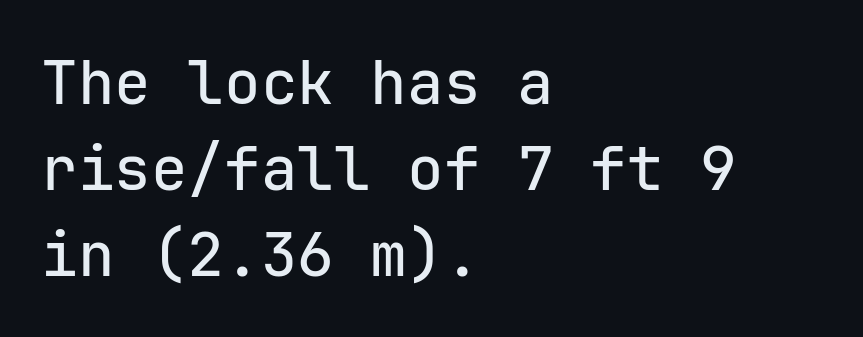
The image shows 61 px sans-serif type, upright, monospaced; set left-aligned, normal line spacing (1.41x), normal letter spacing, not underlined; low stroke contrast and a medium x-height.
